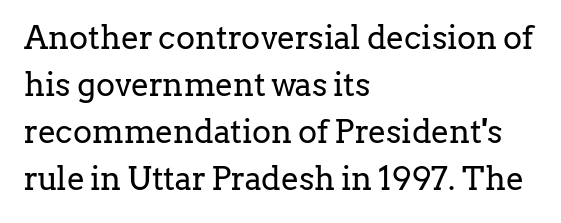
The block of text has a typical density, with ordinary space between rows. You can tell from the footed stems that serif type was used. These lines stack with their left ends in a neat column. The rendering uses natural spacing where letterforms have individual widths.
